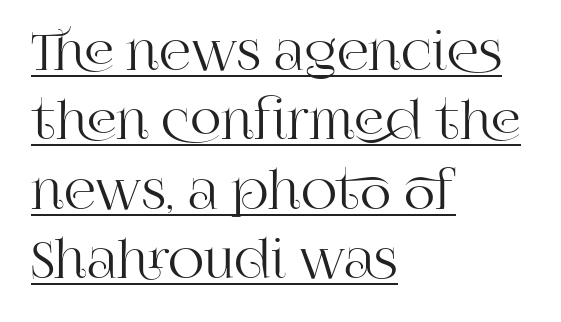
The image shows 50 px serif type, upright; set left-aligned, normal line spacing (1.39x), normal letter spacing, underlined; high stroke contrast and a large x-height.
